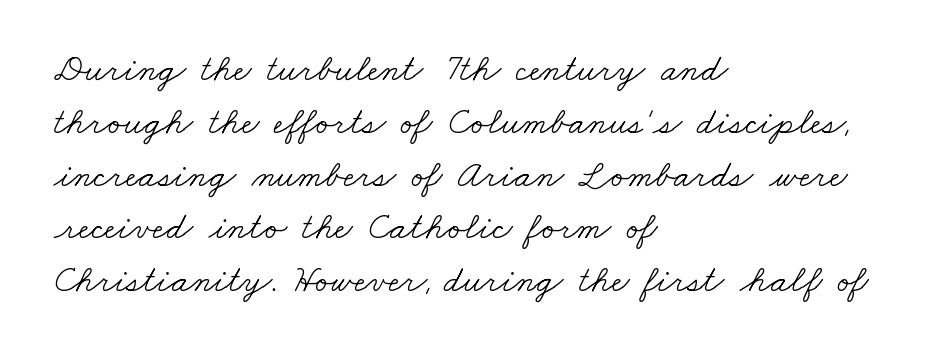
Q: Is the text bold? A: No.
Q: Is the typeface a serif or a sans-serif typeface? A: Serif.
Q: Is the text underlined? A: No.
Q: How is the paragraph aligned? A: Left-aligned.
Q: Is the spacing between letters normal or unusually wide? A: Normal.
Q: Is the spacing between lines tight, normal or loose? A: Normal.
Q: Width (condensed, normal, or wide)? A: Wide.
Q: Stroke contrast? A: Low.
Q: x-height? A: Small.
Q: Monospaced? A: No.
